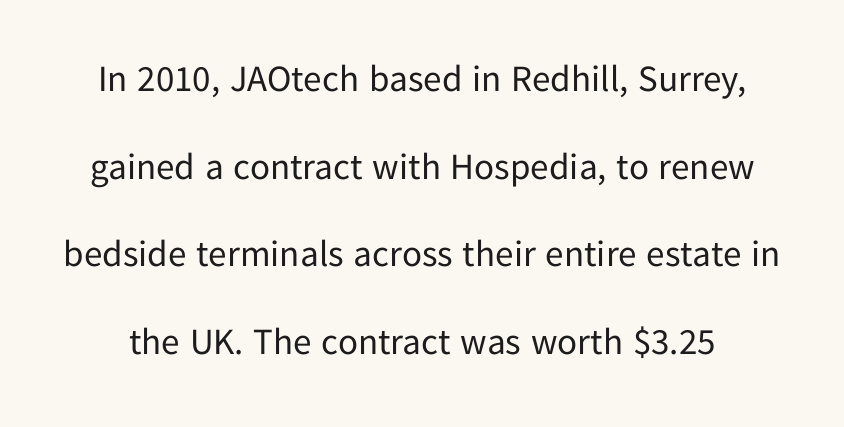
Q: Is the text bold? A: No.
Q: Is the text italic (slanted)? A: No, it is upright.
Q: Is the typeface a serif or a sans-serif typeface? A: Sans-serif.
Q: Is the text underlined? A: No.
Q: Is the spacing between letters normal or unusually wide? A: Normal.
Q: Is the spacing between lines tight, normal or loose? A: Loose.
Q: Width (condensed, normal, or wide)? A: Normal.
Q: Stroke contrast? A: Low.
Q: x-height? A: Medium.
Q: Monospaced? A: No.
